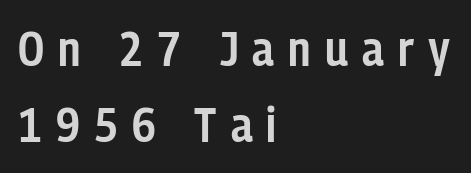
The image shows 49 px semibold, condensed sans-serif type, upright; set left-aligned, normal line spacing (1.56x), unusually wide letter spacing (+0.29 em), not underlined; low stroke contrast and a medium x-height.
